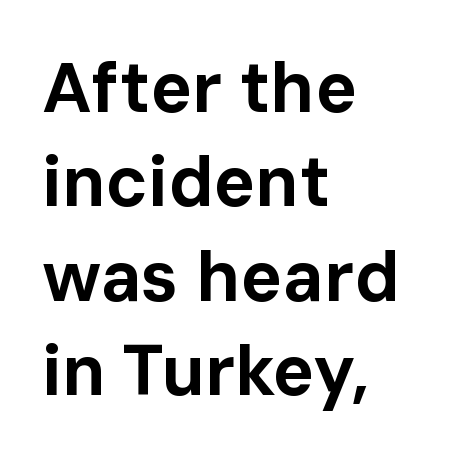
The image shows 70 px bold sans-serif type, upright; set left-aligned, normal line spacing (1.35x), normal letter spacing, not underlined; low stroke contrast and a medium x-height.
